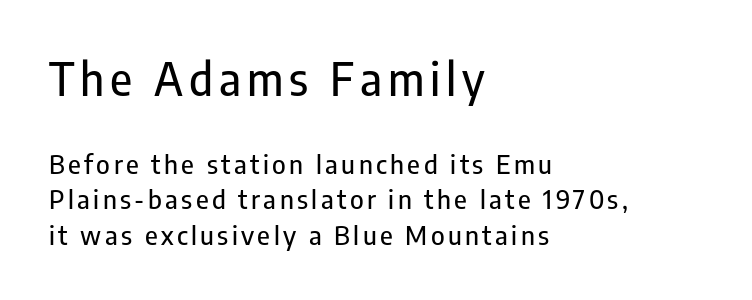
{"serif": "no", "italic": "no", "width": "condensed", "stroke_contrast": "low", "x_height": "medium", "monospaced": "no", "underline": "no", "align": "left", "line_spacing": "normal", "line_spacing_ratio": 1.37, "larger_block": "first", "size_ratio": 1.73, "glyph_px": 45}
